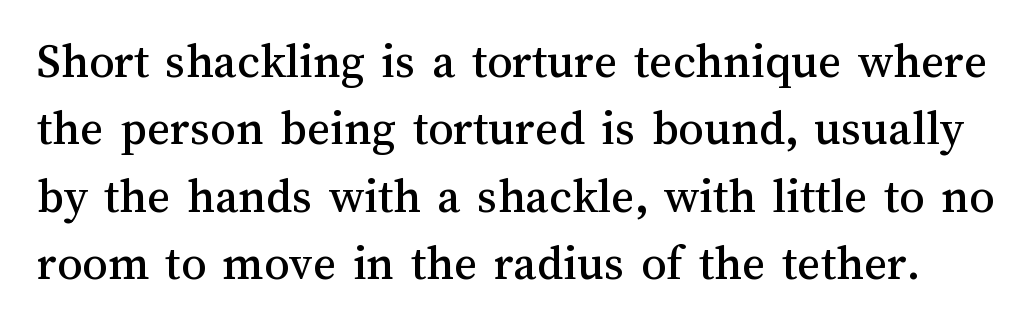
The font's upright variant was chosen for this text. The letterforms sit shoulder to shoulder at normal distance. Character widths vary here, with narrow letters taking less room than wide ones. Whoever set this chose a conventional vertical rhythm.
